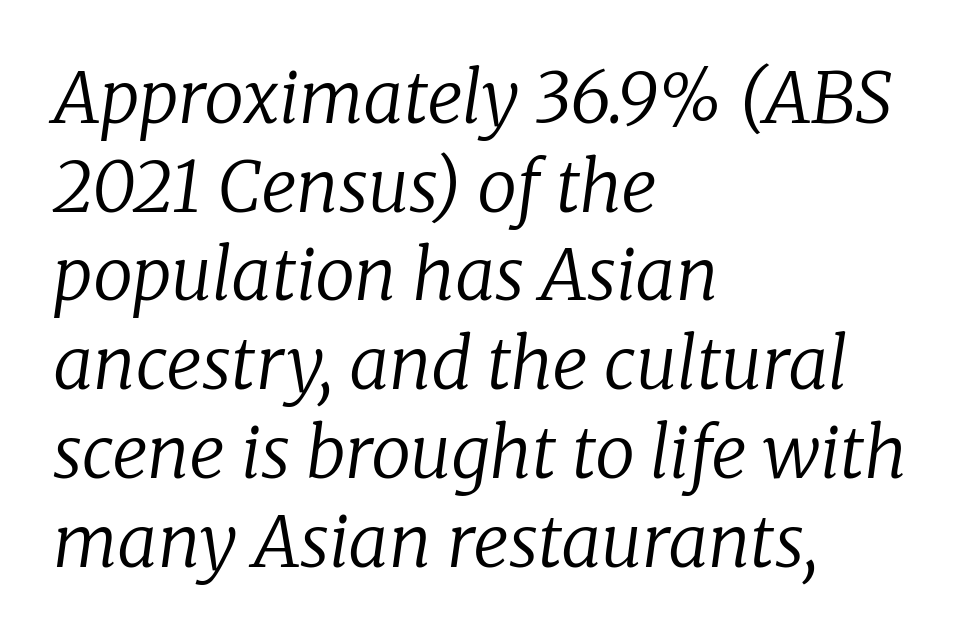
{"serif": "yes", "italic": "yes", "lean": "right", "slant_degrees": 8, "bold": "no", "weight": "regular", "width": "normal", "stroke_contrast": "low", "x_height": "medium", "monospaced": "no", "underline": "no", "align": "left", "line_spacing": "normal", "line_spacing_ratio": 1.25, "letter_spacing": "normal", "letter_spacing_em": 0.0, "glyph_px": 71}
